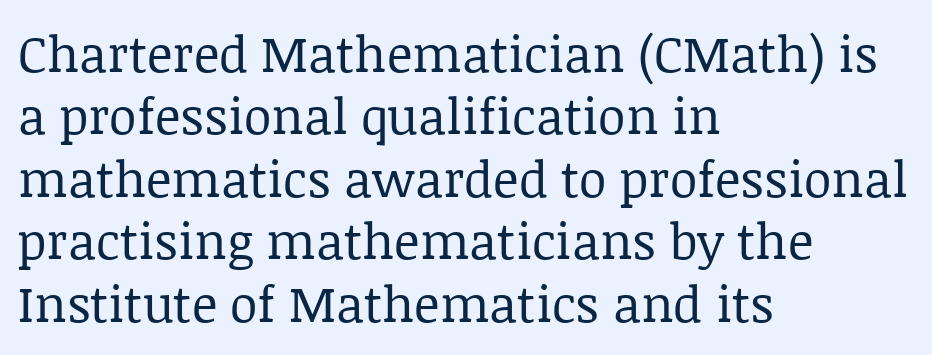
No italicization has been applied; the sample stays upright. Casual observation: everything's shoved over to the left. Type without underlining. Summary of vertical rhythm: regular, with standard interline spacing. These glyphs show unthickened strokes, regular width or finer.
